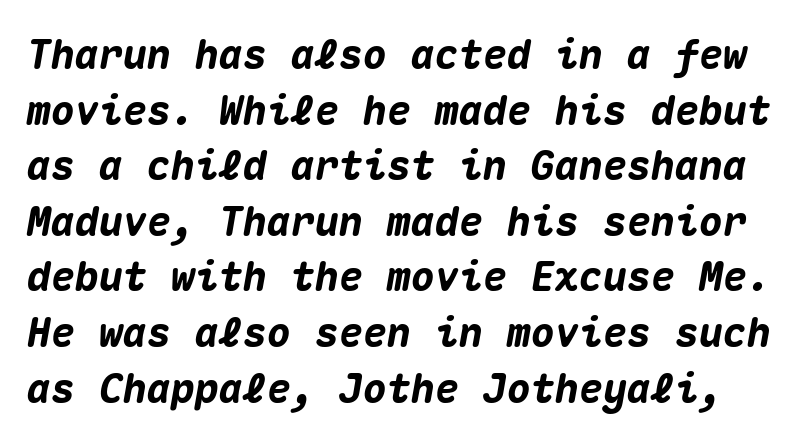
There is no visible air inserted between adjacent glyphs. A dark, heavy texture on the line: the type is bold. Nobody drew a line under any word here. This sample has the even, mechanical cadence of fixed-width lettering.
